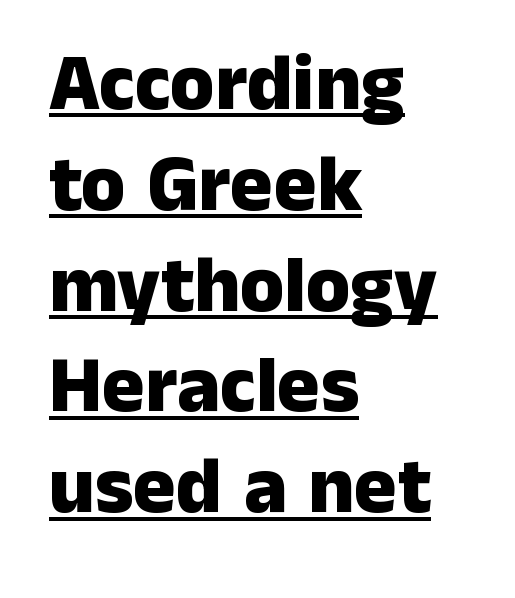
{"serif": "no", "italic": "no", "bold": "yes", "weight": "heavy", "width": "normal", "stroke_contrast": "low", "x_height": "medium", "monospaced": "no", "underline": "yes", "align": "left", "line_spacing": "normal", "line_spacing_ratio": 1.26, "letter_spacing": "normal", "letter_spacing_em": 0.0, "glyph_px": 80}
